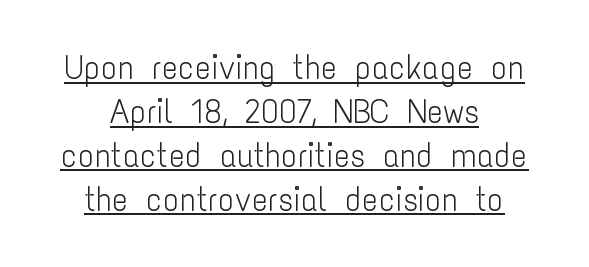
Letterform terminals end flat and unadorned throughout the passage. Here the designer chose a conventional face with non-uniform glyph widths. Line starts and ends both wander, symmetrically. A typesetter would call this leading conventional body-copy spacing. Summary of weight: not heavy and not bold. Ascenders rise straight up at ninety degrees.
